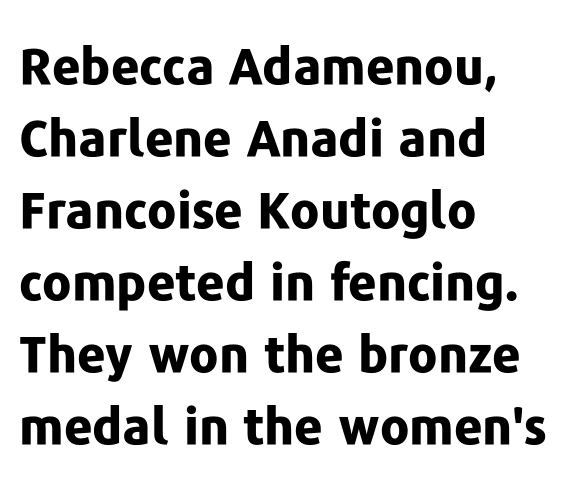
Note the varied advance widths — an 'i' is clearly narrower than an 'm'. Note: no serifs on the glyphs. These lines carry a lot of weight — the face is fully bold. Baseline-to-baseline distance is the conventional proportion of letter height. In terms of letterspacing, this is plain default setting. A typesetter would mark this as roman, not italic.
